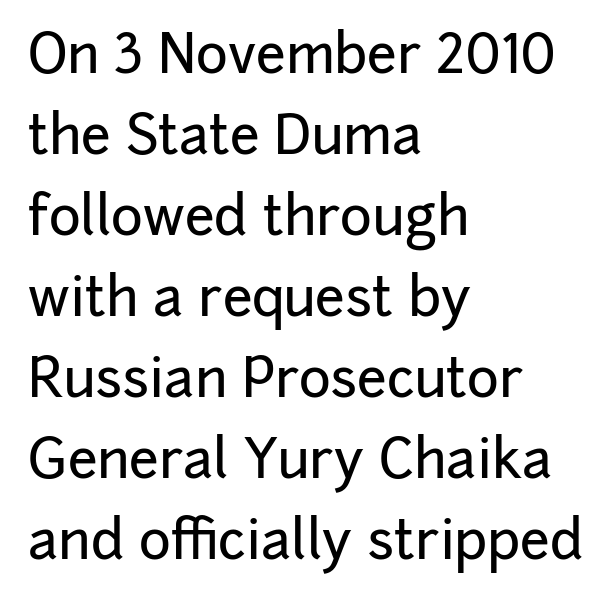
{"serif": "no", "italic": "no", "width": "normal", "stroke_contrast": "low", "x_height": "medium", "monospaced": "no", "underline": "no", "align": "left", "line_spacing": "normal", "line_spacing_ratio": 1.5, "letter_spacing": "normal", "letter_spacing_em": 0.0, "glyph_px": 54}
